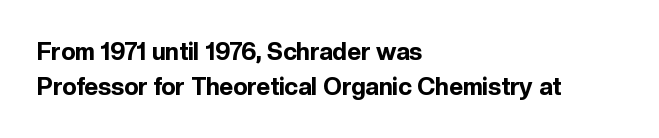
{"italic": "no", "bold": "yes", "underline": "no", "align": "left", "line_spacing": "normal", "line_spacing_ratio": 1.44, "letter_spacing": "normal", "letter_spacing_em": 0.0, "glyph_px": 24}
